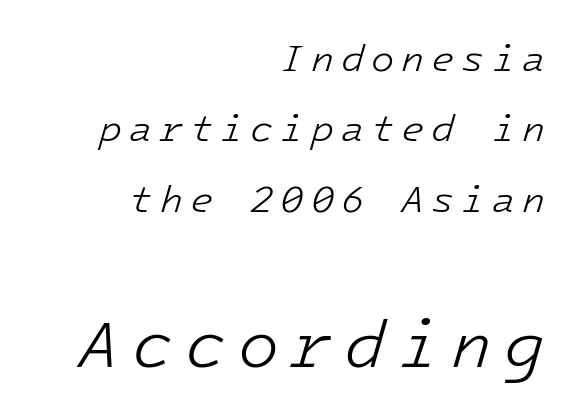
The image shows 67 px light type, italic (leaning right); set right-aligned, line spacing 1.85x, not underlined; the second (bottom) block is 1.76x larger; low stroke contrast and a medium x-height.
